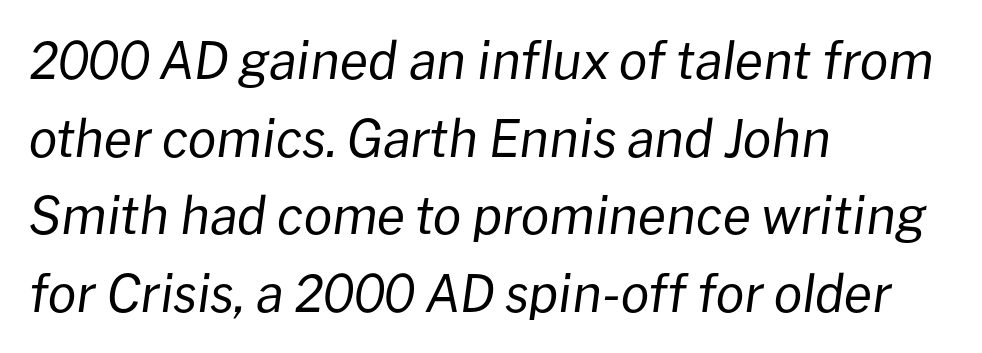
Observe the ordinary spacing: letters are neighbours, not strangers. Letters have the restrained weight of plain body copy at most. Compared with typical paragraphs, the rows here are spaced about the same. The zone under the glyphs is completely vacant. Looks like regular typesetting: each glyph gets only the width it needs. Is the type slanted? Yes — the strokes lean at a clear angle.
